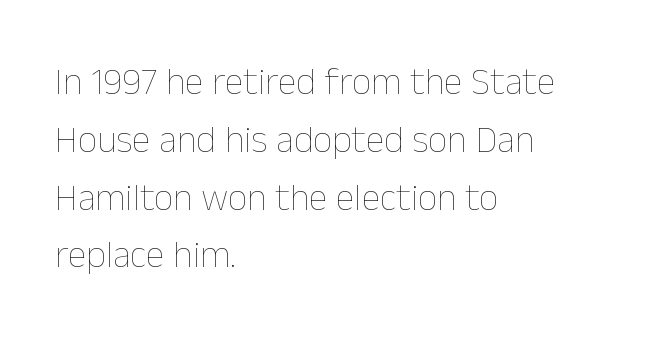
{"italic": "no", "bold": "no", "weight": "thin", "width": "normal", "stroke_contrast": "low", "x_height": "medium", "monospaced": "no", "underline": "no", "align": "left", "line_spacing": "normal", "line_spacing_ratio": 1.52, "letter_spacing": "normal", "letter_spacing_em": 0.0, "glyph_px": 38}
